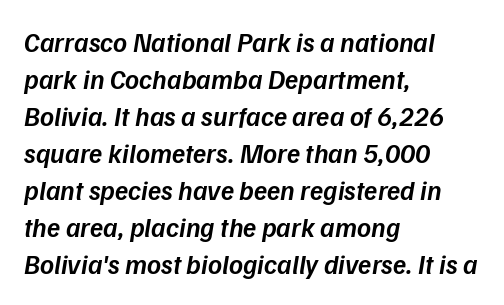
{"italic": "yes", "lean": "right", "slant_degrees": 9, "bold": "semi", "underline": "no", "align": "left", "line_spacing": "normal", "line_spacing_ratio": 1.37, "letter_spacing": "normal", "letter_spacing_em": 0.0, "glyph_px": 27}
